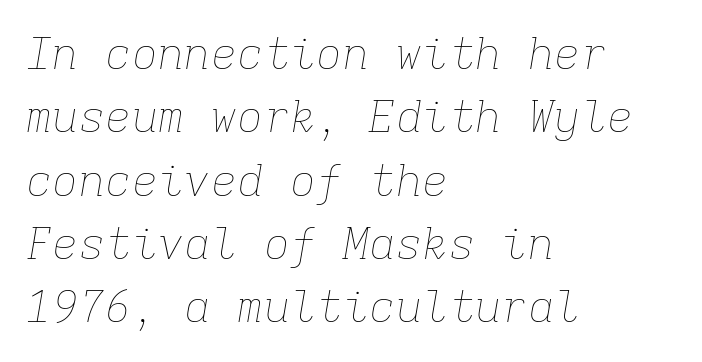
Q: Is the text bold? A: No.
Q: Is the text italic (slanted)? A: Yes, it leans right by about 9 degrees.
Q: Is the text underlined? A: No.
Q: How is the paragraph aligned? A: Left-aligned.
Q: Is the spacing between letters normal or unusually wide? A: Normal.
Q: Is the spacing between lines tight, normal or loose? A: Normal.
Q: Width (condensed, normal, or wide)? A: Normal.
Q: Stroke contrast? A: Low.
Q: x-height? A: Medium.
Q: Monospaced? A: Yes.
